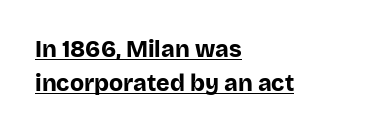
The image shows 23 px bold type, upright; set left-aligned, normal line spacing (1.48x), normal letter spacing, underlined.
